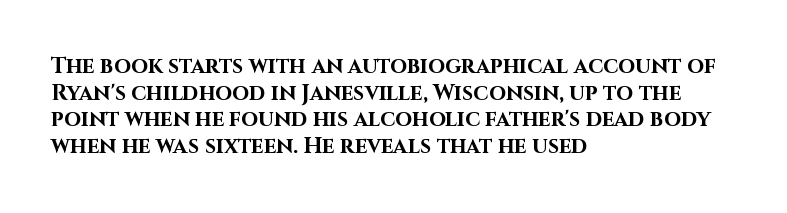
Which margin do the lines hug? The left one — the right edge is uneven. Weight check: bold — yes, fully. Tracking here is standard; glyphs follow each other at the usual distance. Unlike italic type, these characters show no tilt at all. Just letters on the line, the space beneath them empty.
